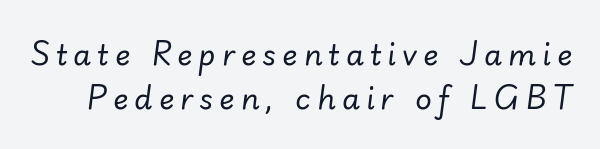
Q: Is the text bold? A: No.
Q: Is the text italic (slanted)? A: Yes, it leans right by about 7 degrees.
Q: Is the text underlined? A: No.
Q: Is the spacing between letters normal or unusually wide? A: Unusually wide.
Q: Is the spacing between lines tight, normal or loose? A: Normal.
Q: Width (condensed, normal, or wide)? A: Normal.
Q: Stroke contrast? A: Low.
Q: x-height? A: Small.
Q: Monospaced? A: No.
